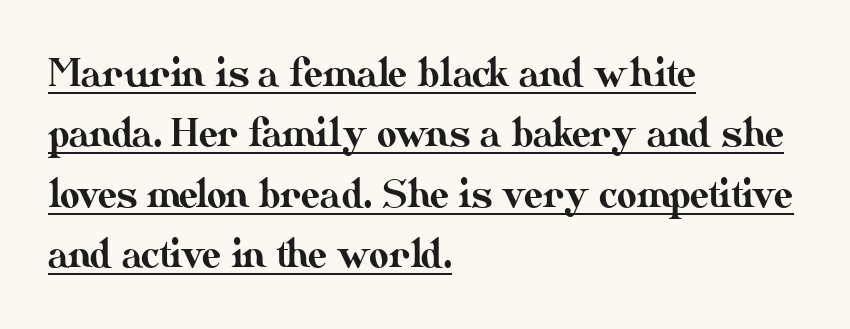
Q: Is the text italic (slanted)? A: No, it is upright.
Q: Is the text underlined? A: Yes.
Q: How is the paragraph aligned? A: Left-aligned.
Q: Is the spacing between letters normal or unusually wide? A: Normal.
Q: Is the spacing between lines tight, normal or loose? A: Normal.
Q: Width (condensed, normal, or wide)? A: Normal.
Q: Stroke contrast? A: Medium.
Q: x-height? A: Small.
Q: Monospaced? A: No.
